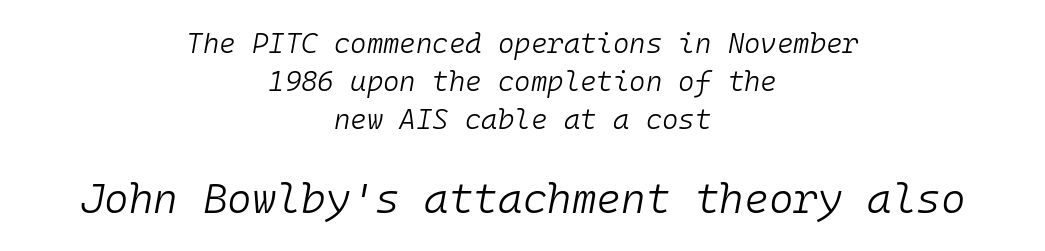
The image shows 42 px light type, italic (leaning right), monospaced; set centered, normal line spacing (1.35x), normal letter spacing, not underlined; the second (bottom) block is 1.5x larger; low stroke contrast and a medium x-height.
